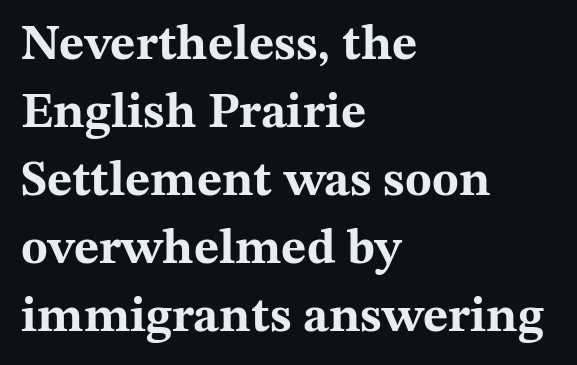
The image shows 49 px bold, wide serif type, upright; set left-aligned, normal line spacing (1.39x), normal letter spacing, not underlined; medium stroke contrast and a medium x-height.
